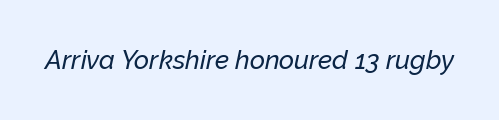
{"italic": "yes", "lean": "right", "slant_degrees": 12, "underline": "no", "letter_spacing": "normal", "letter_spacing_em": 0.0, "glyph_px": 26}
